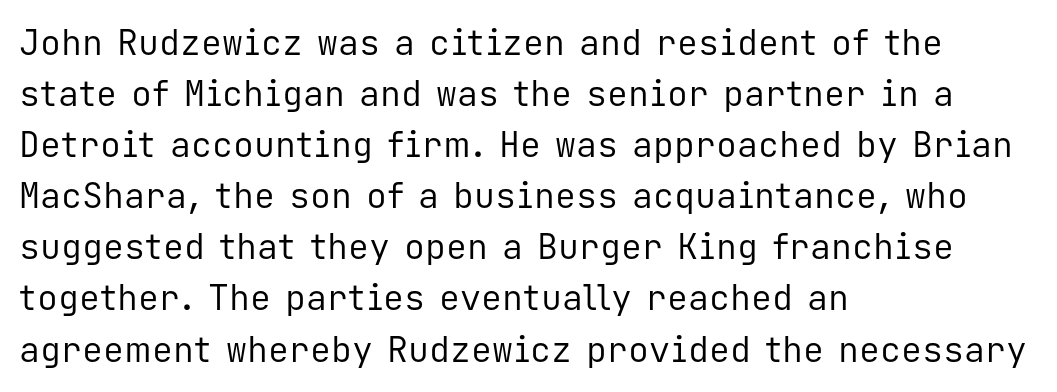
Summary of vertical rhythm: regular, with standard interline spacing. Is this a fixed-width face? Yes — each glyph sits in an identical cell. The characters are drawn with everyday or finer stroke widths. Unmarked baselines from the first word to the last.
